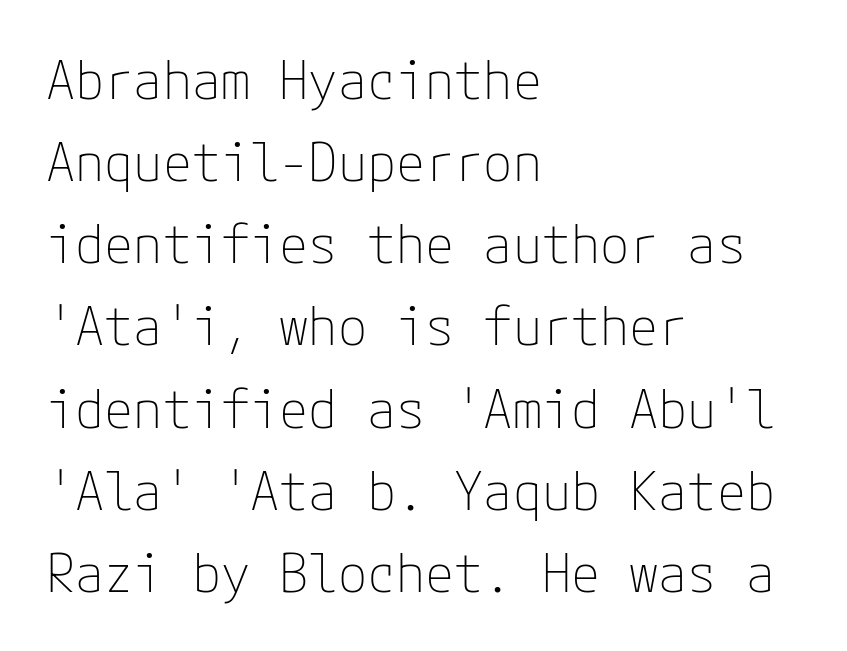
{"serif": "no", "italic": "no", "bold": "no", "weight": "thin", "width": "normal", "stroke_contrast": "low", "x_height": "medium", "underline": "no", "align": "left", "line_spacing": "normal", "line_spacing_ratio": 1.55, "letter_spacing": "normal", "letter_spacing_em": 0.0, "glyph_px": 53}
